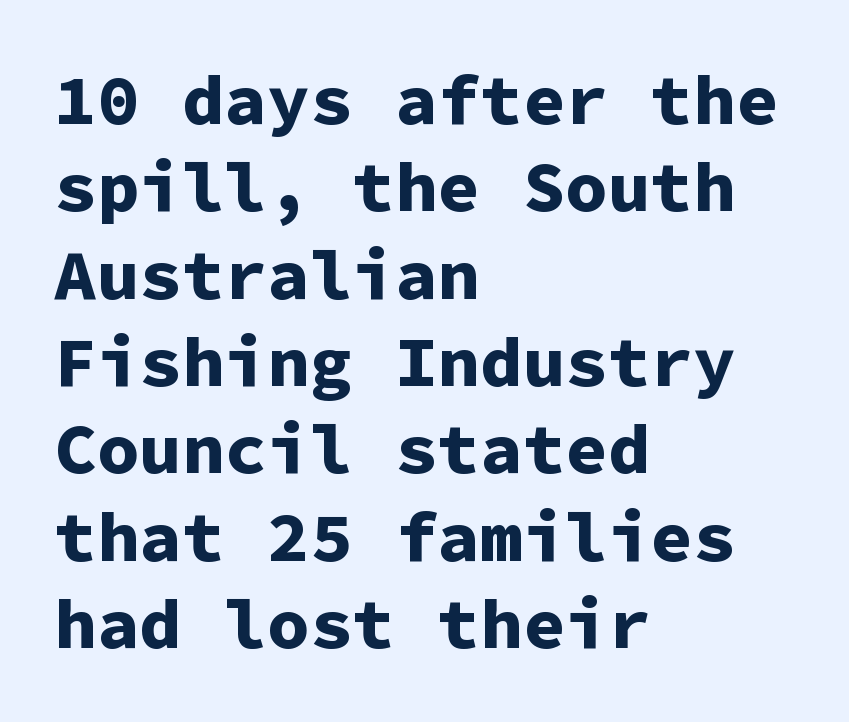
The image shows 71 px bold sans-serif type, upright, monospaced; set left-aligned, line spacing 1.23x, normal letter spacing, not underlined; low stroke contrast and a medium x-height.
